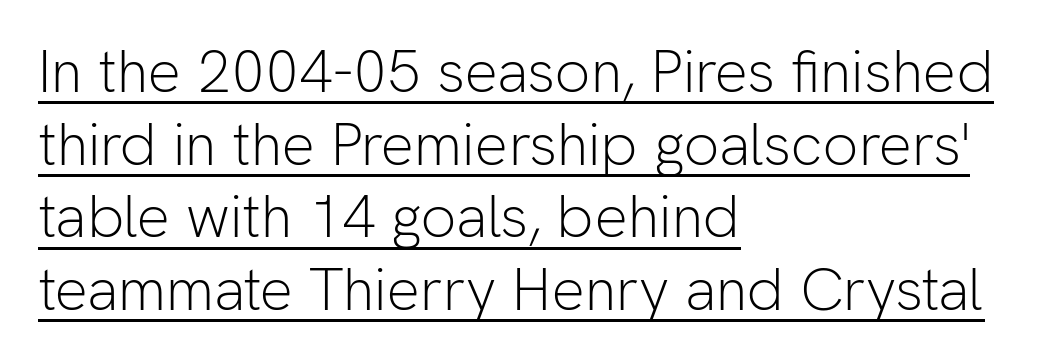
The image shows 59 px light sans-serif type, upright; set left-aligned, line spacing 1.23x, normal letter spacing, underlined; low stroke contrast and a medium x-height.
